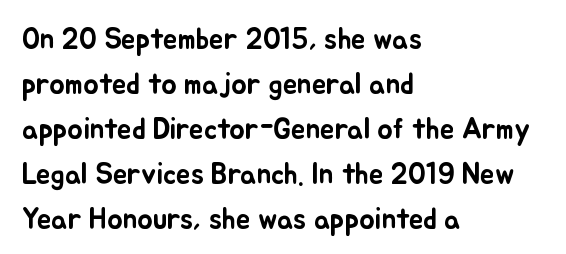
A clean baseline with only descenders dipping below it. Varying glyph widths throughout — classic text-font behaviour. The horizontal fit of the characters is conventional and even. Baseline-to-baseline distance is the conventional proportion of letter height. Which margin do the lines hug? The left one — the right edge is uneven.
